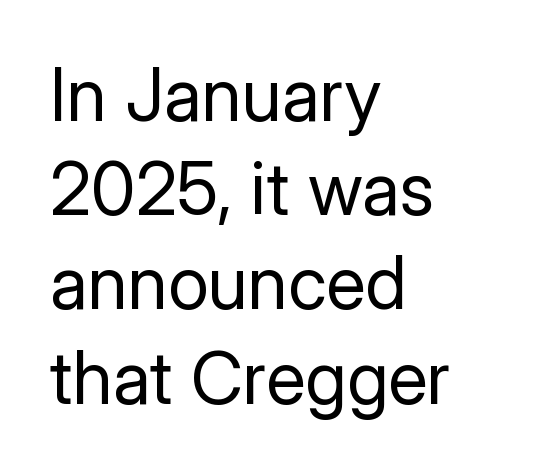
{"serif": "no", "italic": "no", "bold": "no", "weight": "regular", "width": "normal", "stroke_contrast": "low", "x_height": "medium", "monospaced": "no", "underline": "no", "align": "left", "line_spacing": "normal", "line_spacing_ratio": 1.29, "letter_spacing": "normal", "letter_spacing_em": 0.0, "glyph_px": 73}
